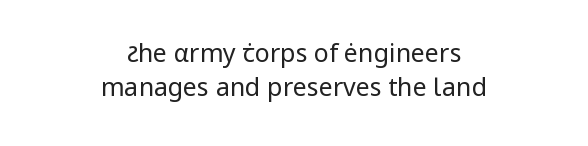
{"italic": "no", "bold": "no", "underline": "no", "align": "center", "line_spacing": "normal", "line_spacing_ratio": 1.36, "letter_spacing": "normal", "letter_spacing_em": 0.0, "glyph_px": 25}
